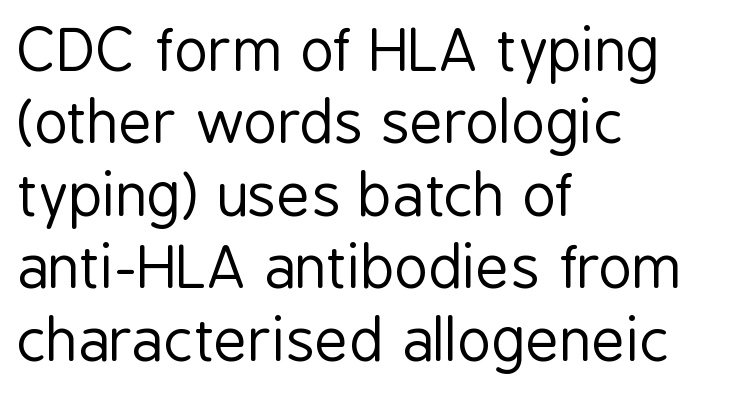
The image shows 58 px regular-weight, condensed sans-serif type, upright; set left-aligned, normal line spacing (1.25x), normal letter spacing, not underlined; low stroke contrast and a medium x-height.
